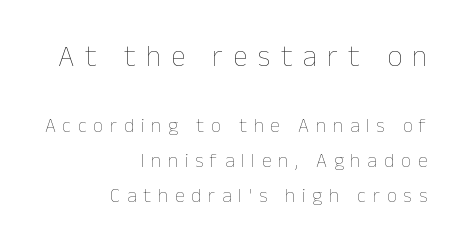
Q: Is the text bold? A: No.
Q: Is the text italic (slanted)? A: No, it is upright.
Q: Is the text underlined? A: No.
Q: How is the paragraph aligned? A: Right-aligned.
Q: Is the spacing between letters normal or unusually wide? A: Unusually wide.
Q: Which block of text is set in a larger size, the first (top) or the second (bottom)? A: The first (top) one.
Q: Width (condensed, normal, or wide)? A: Normal.
Q: Stroke contrast? A: Low.
Q: x-height? A: Medium.
Q: Monospaced? A: No.
